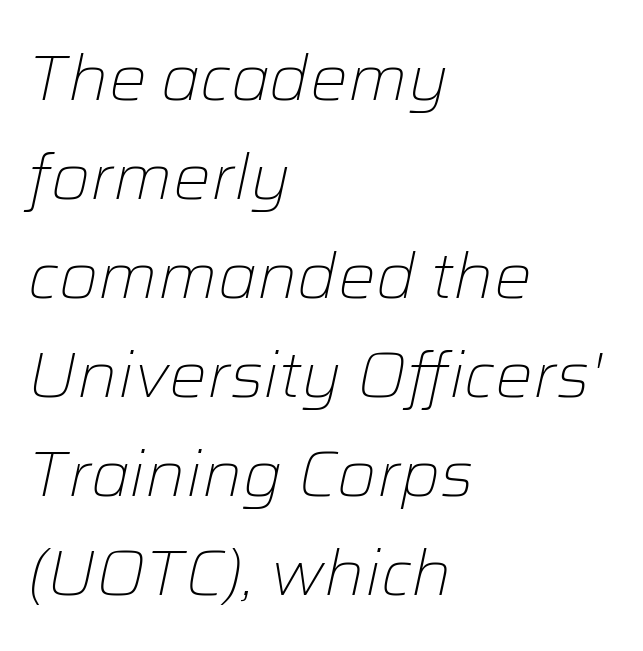
{"italic": "yes", "lean": "right", "slant_degrees": 12, "bold": "no", "weight": "light", "width": "normal", "stroke_contrast": "low", "x_height": "medium", "monospaced": "no", "underline": "no", "align": "left", "line_spacing": "normal", "line_spacing_ratio": 1.57, "letter_spacing": "normal", "letter_spacing_em": 0.0, "glyph_px": 63}
